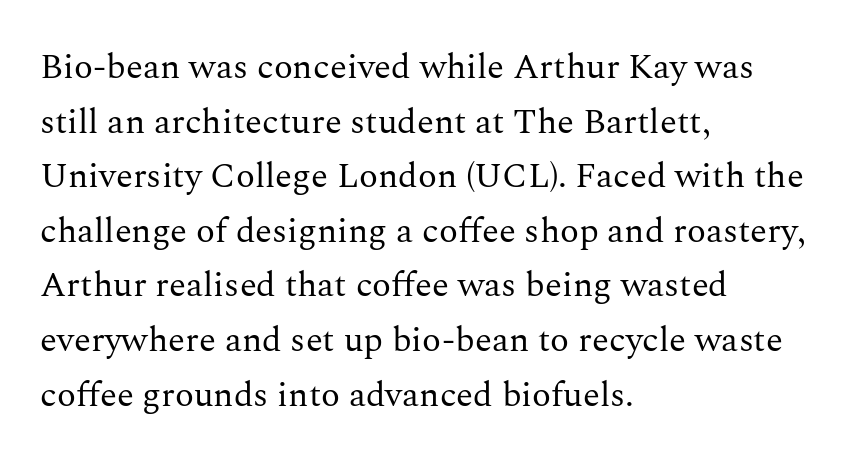
Q: Is the text bold? A: No.
Q: Is the text italic (slanted)? A: No, it is upright.
Q: Is the typeface a serif or a sans-serif typeface? A: Serif.
Q: Is the text underlined? A: No.
Q: How is the paragraph aligned? A: Left-aligned.
Q: Is the spacing between letters normal or unusually wide? A: Normal.
Q: Is the spacing between lines tight, normal or loose? A: Normal.
Q: Width (condensed, normal, or wide)? A: Normal.
Q: Stroke contrast? A: Medium.
Q: x-height? A: Medium.
Q: Monospaced? A: No.
